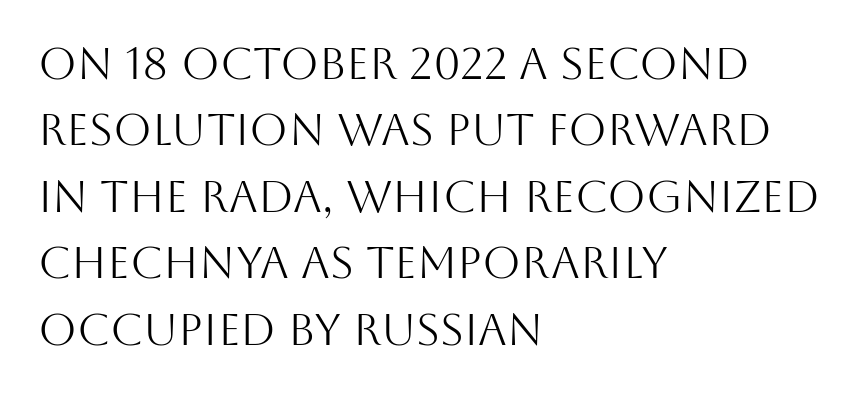
The passage shown is typed in a proportional face where columns would drift. A quiet, ordinary-to-light weight characterises the typeface. Posture: vertical. The string is rendered with underlining switched off. The passage shown has conventional tracking throughout.
